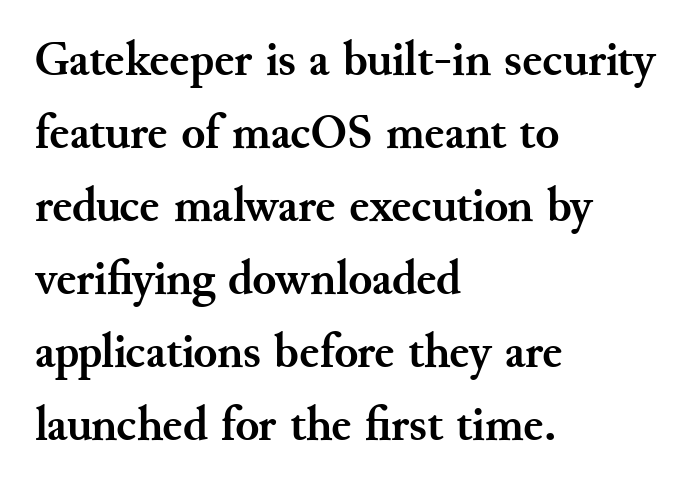
The passage shown is emphatically bold. Reading down the column, the eye jumps a familiar distance to each next line. The typesetter chose a ragged-right arrangement here. The passage shown is typed in a proportional face where columns would drift.
